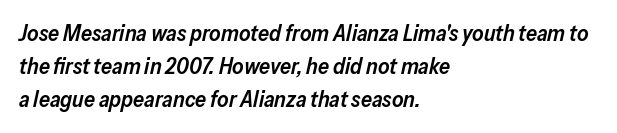
Strokes here are thickened, but only to semibold level. Only glyphs here, with clear space below each row. Line starts are locked; line ends wander. The lettering tilts uniformly, giving the passage an italic look.
